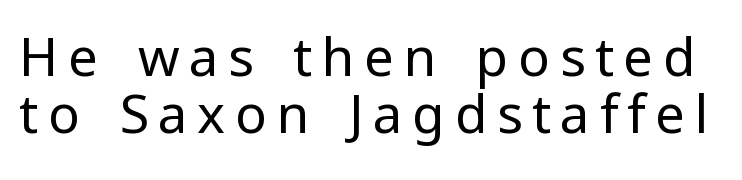
The image shows 53 px regular-weight sans-serif type, upright; set tight line spacing (1.07x), not underlined; low stroke contrast and a medium x-height.
